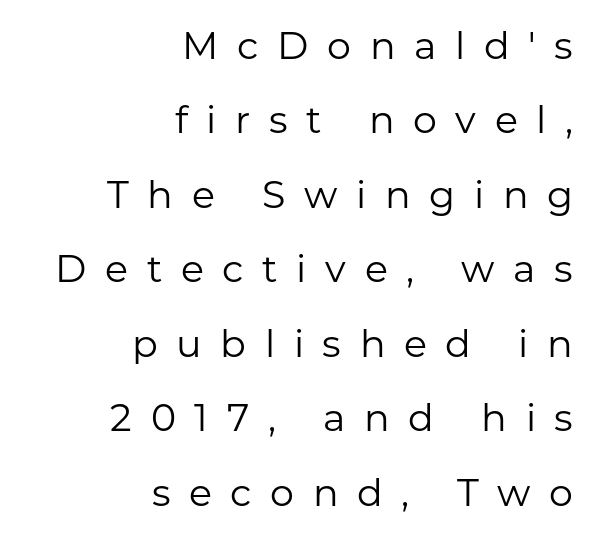
Typeset ragged left — the right edge is the straight one. Posture: upright roman. A clean baseline with only descenders dipping below it. Does extra space separate the letters? Yes, quite a lot of it.
